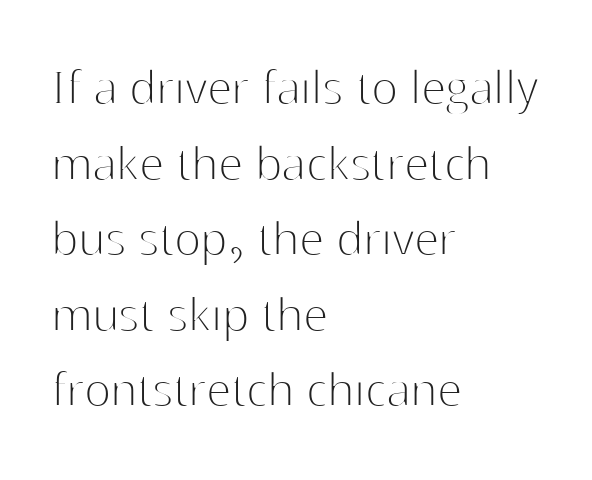
Q: Is the text bold? A: No.
Q: Is the text italic (slanted)? A: No, it is upright.
Q: Is the typeface a serif or a sans-serif typeface? A: Sans-serif.
Q: Is the text underlined? A: No.
Q: How is the paragraph aligned? A: Left-aligned.
Q: Is the spacing between letters normal or unusually wide? A: Normal.
Q: Is the spacing between lines tight, normal or loose? A: Normal.
Q: Width (condensed, normal, or wide)? A: Normal.
Q: Stroke contrast? A: High.
Q: x-height? A: Medium.
Q: Monospaced? A: No.
